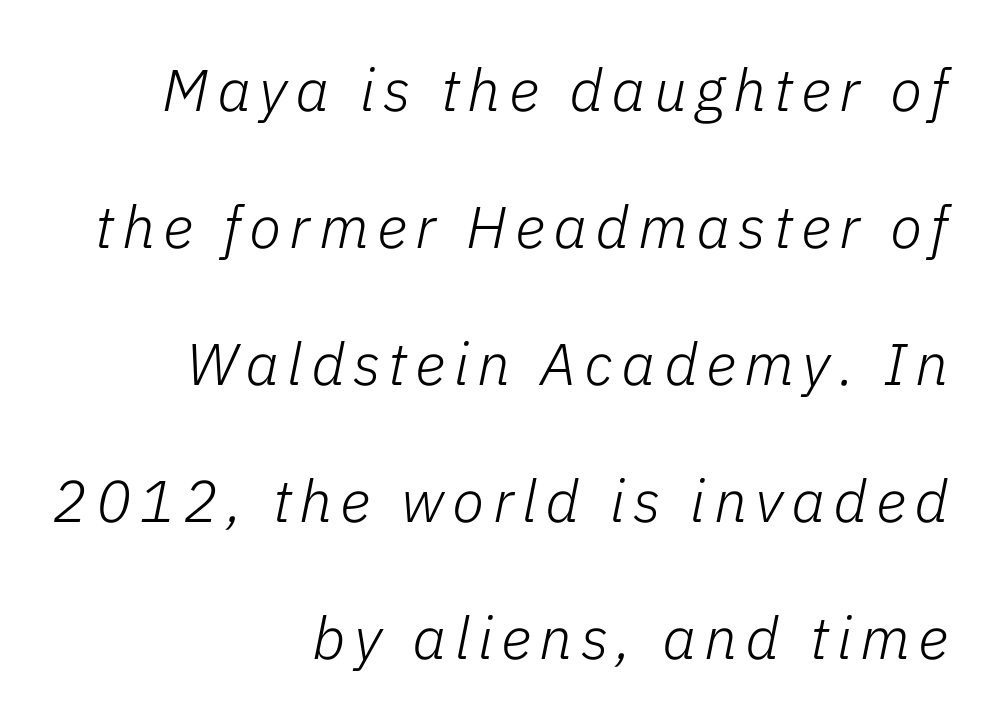
Q: Is the text bold? A: No.
Q: Is the text italic (slanted)? A: Yes, it leans right by about 11 degrees.
Q: Is the text underlined? A: No.
Q: How is the paragraph aligned? A: Right-aligned.
Q: Is the spacing between lines tight, normal or loose? A: Loose.
Q: Width (condensed, normal, or wide)? A: Normal.
Q: Stroke contrast? A: Low.
Q: x-height? A: Medium.
Q: Monospaced? A: No.
